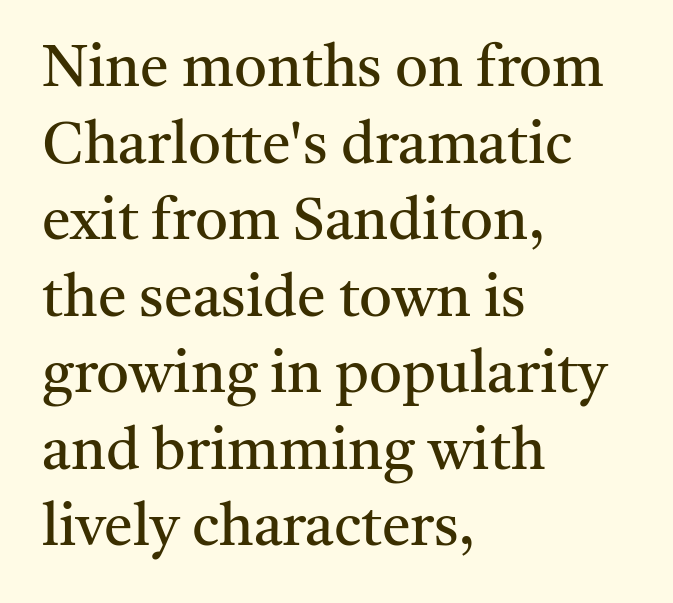
The image shows 58 px regular-weight serif type, upright; set left-aligned, normal line spacing (1.32x), normal letter spacing, not underlined; medium stroke contrast and a medium x-height.
